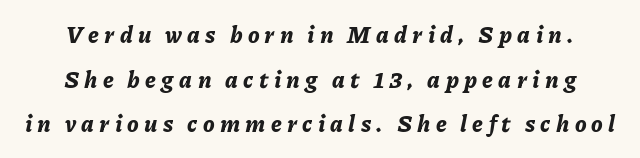
Q: Is the text bold? A: Yes.
Q: Is the text italic (slanted)? A: Yes, it leans right by about 11 degrees.
Q: Is the text underlined? A: No.
Q: How is the paragraph aligned? A: Centered.
Q: Is the spacing between letters normal or unusually wide? A: Unusually wide.
Q: Is the spacing between lines tight, normal or loose? A: Loose.
